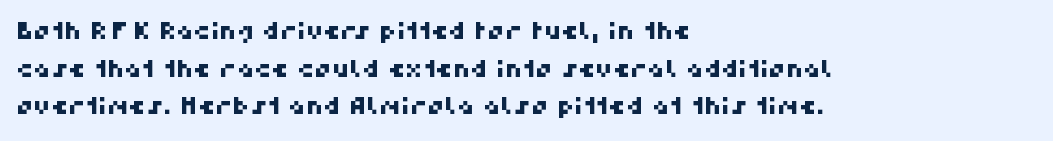
Q: Is the text underlined? A: No.
Q: How is the paragraph aligned? A: Left-aligned.
Q: Is the spacing between letters normal or unusually wide? A: Normal.
Q: Is the spacing between lines tight, normal or loose? A: Normal.
